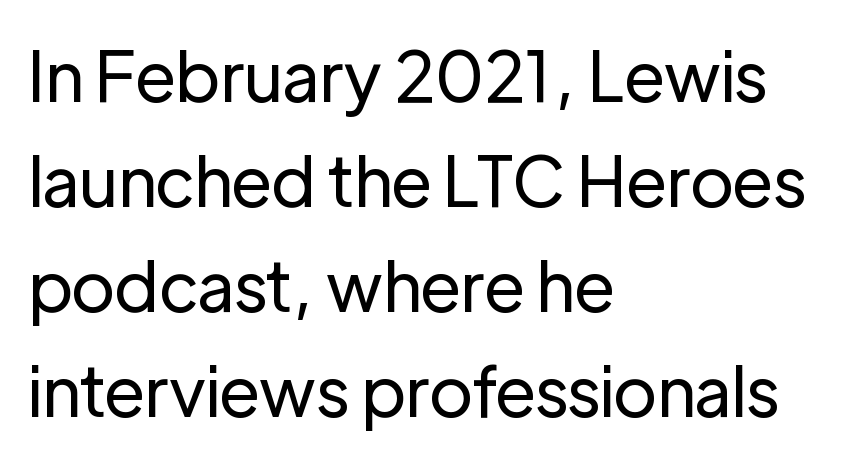
{"serif": "no", "italic": "no", "bold": "no", "weight": "regular", "width": "normal", "stroke_contrast": "low", "x_height": "medium", "monospaced": "no", "underline": "no", "align": "left", "line_spacing": "normal", "line_spacing_ratio": 1.52, "letter_spacing": "normal", "letter_spacing_em": 0.0, "glyph_px": 69}
